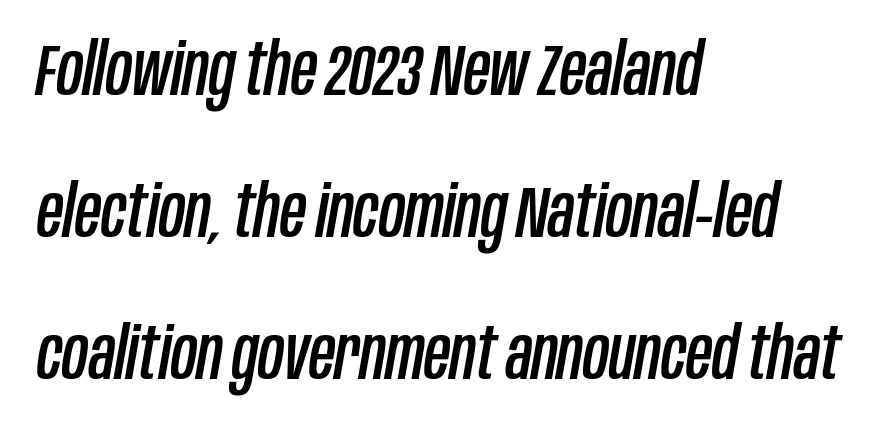
The passage is arranged the way most books set body copy — flush left. The leading is generous, giving the passage an open texture. Yep, that's italic — everything's leaning. Spacing between characters is what you'd get straight out of the box. The rendering uses natural spacing where letterforms have individual widths.
